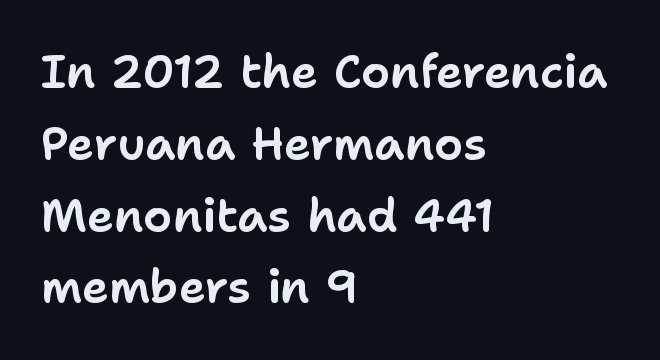
{"serif": "no", "italic": "no", "width": "normal", "stroke_contrast": "low", "x_height": "medium", "monospaced": "no", "underline": "no", "align": "left", "line_spacing": "normal", "line_spacing_ratio": 1.56, "letter_spacing": "normal", "letter_spacing_em": 0.0, "glyph_px": 46}
